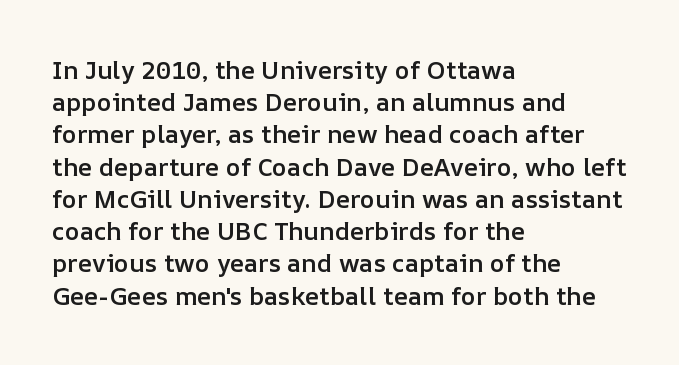
{"italic": "no", "bold": "semi", "underline": "no", "align": "left", "line_spacing": "normal", "line_spacing_ratio": 1.29, "letter_spacing": "normal", "letter_spacing_em": 0.0, "glyph_px": 25}
